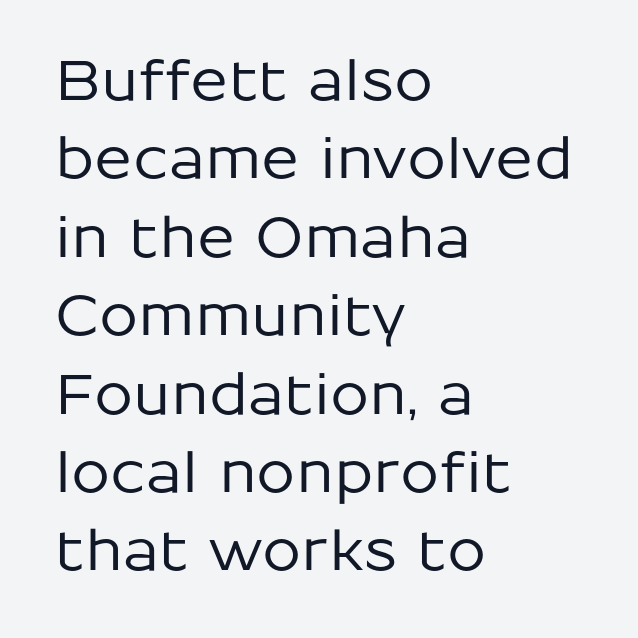
Nope, not italic — everything's standing straight. The foot of each line stays bare and open. Each letter keeps its own natural width here, so spacing adapts to shape. Caption: standard tracking, unaltered.
